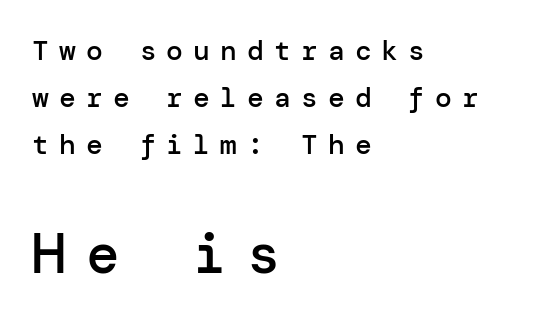
Bigger letters appear in the bottom chunk; the top chunk is reduced. The lines are quadded left. You can tell from the bare stems that sans-serif type was used. This rendering features lettering with no underline. Loose tracking; the words dissolve into strings of separated letters. Heft: intermediate — a semibold.
